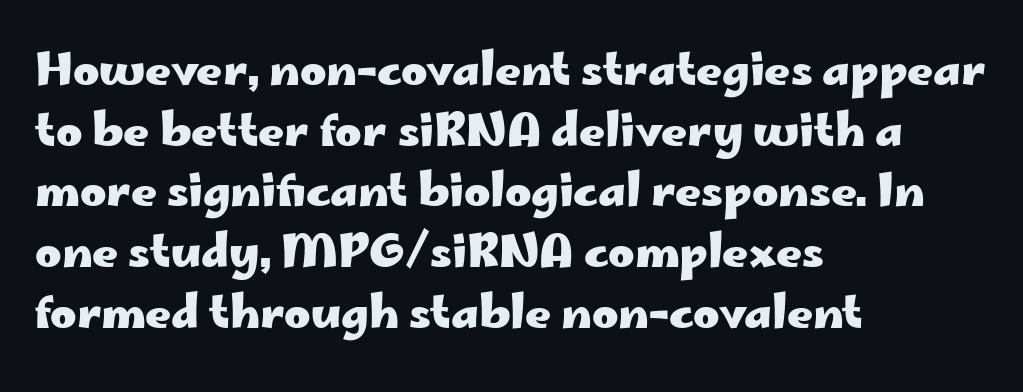
Unlike italic type, these characters show no tilt at all. Heft: maximum for text — a bold. The passage shown is typed in a proportional face where columns would drift. Descenders hang freely into open space.
